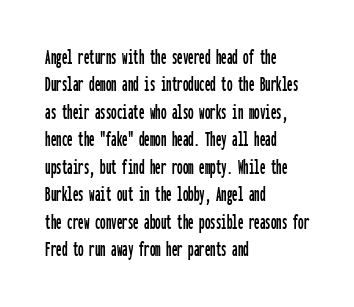
Q: Is the text italic (slanted)? A: No, it is upright.
Q: Is the text underlined? A: No.
Q: How is the paragraph aligned? A: Left-aligned.
Q: Is the spacing between letters normal or unusually wide? A: Normal.
Q: Is the spacing between lines tight, normal or loose? A: Normal.
